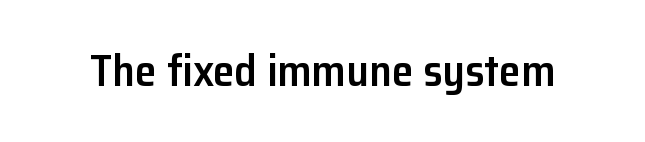
Characters remain perfectly vertical along every line. Slightly chunky letters — semibold, I'd say, not full bold. Note the varied advance widths — an 'i' is clearly narrower than an 'm'. The space beneath each line is pristine and unruled. How are the letters spaced? Ordinarily, with no added tracking.
